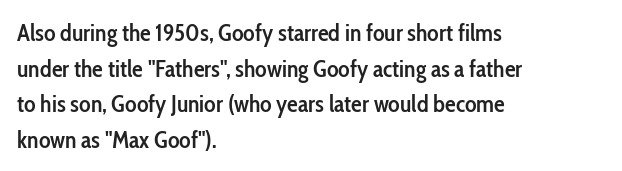
{"italic": "no", "bold": "semi", "underline": "no", "align": "left", "line_spacing": "normal", "line_spacing_ratio": 1.48, "letter_spacing": "normal", "letter_spacing_em": 0.0, "glyph_px": 24}
